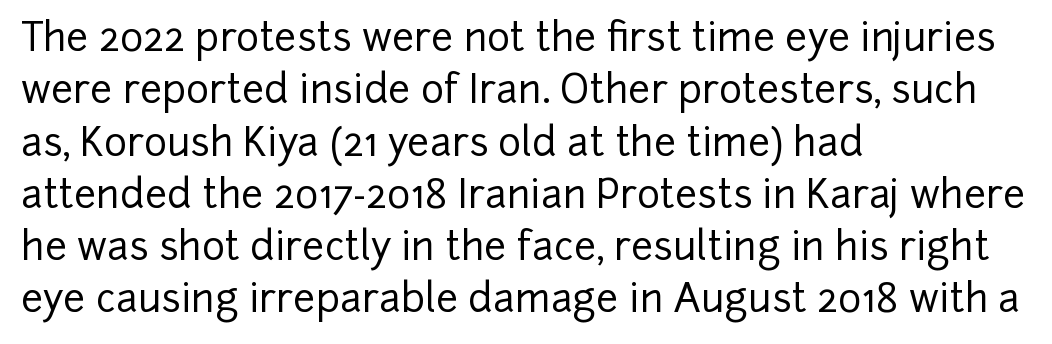
{"serif": "no", "italic": "no", "width": "normal", "stroke_contrast": "low", "x_height": "medium", "monospaced": "no", "underline": "no", "align": "left", "line_spacing": "normal", "line_spacing_ratio": 1.34, "letter_spacing": "normal", "letter_spacing_em": 0.0, "glyph_px": 39}
